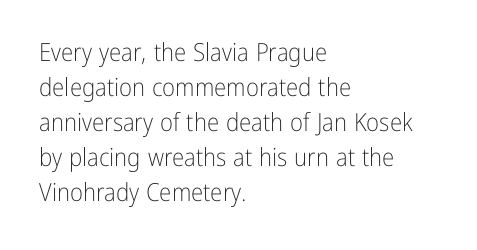
Nobody drew a line under any word here. The passage is arranged the way most books set body copy — flush left. Is the stroke heavy? The answer is a plain regular-or-lighter. Nobody touched the tracking dial on this one. A roman cut, with each character standing at attention. The space between consecutive lines is moderate.
